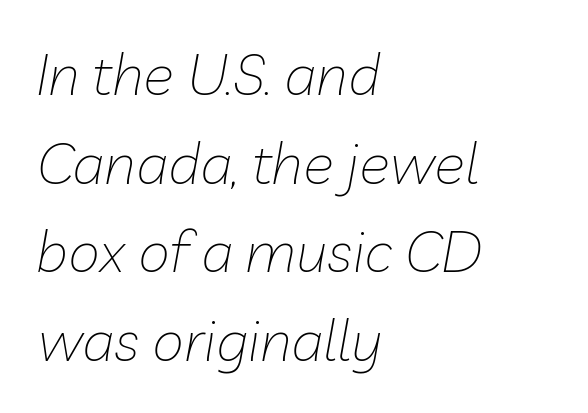
The image shows 58 px thin type, italic (leaning right); set left-aligned, normal line spacing (1.53x), normal letter spacing, not underlined; low stroke contrast and a medium x-height.
